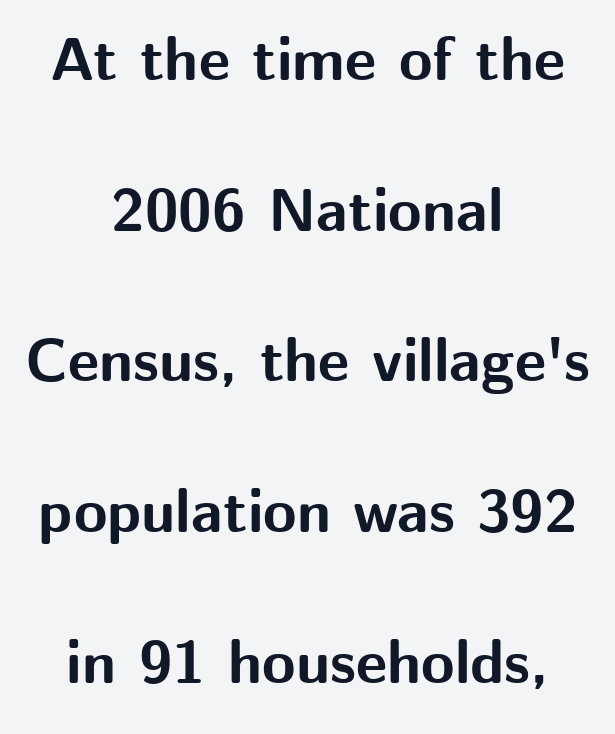
A sans-serif font was chosen for this passage. Posture: vertical. The typesetter chose a symmetrical, centered arrangement here. The string is rendered with underlining switched off. The typesetting leans heavy: a genuine bold. You could not count columns in this text — the font is proportionally spaced.
